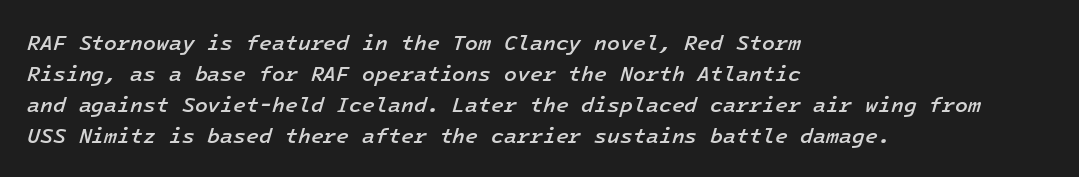
Q: Is the text bold? A: Semi-bold.
Q: Is the text italic (slanted)? A: Yes, it leans right by about 16 degrees.
Q: Is the text underlined? A: No.
Q: How is the paragraph aligned? A: Left-aligned.
Q: Is the spacing between letters normal or unusually wide? A: Normal.
Q: Is the spacing between lines tight, normal or loose? A: Normal.
